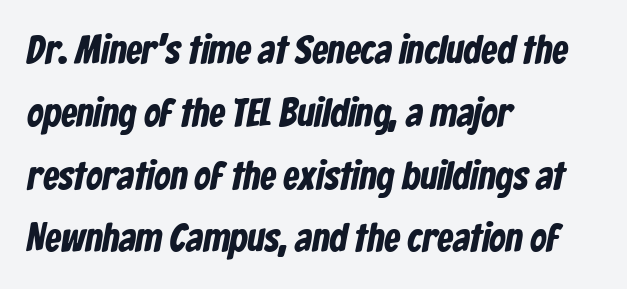
Is the type bold? Yes — the strokes are clearly thick and heavy. Any mark beneath the type? The region is blank. These lines are composed in type without serifs. The letters advance in unequal steps, a hallmark of proportional type.
